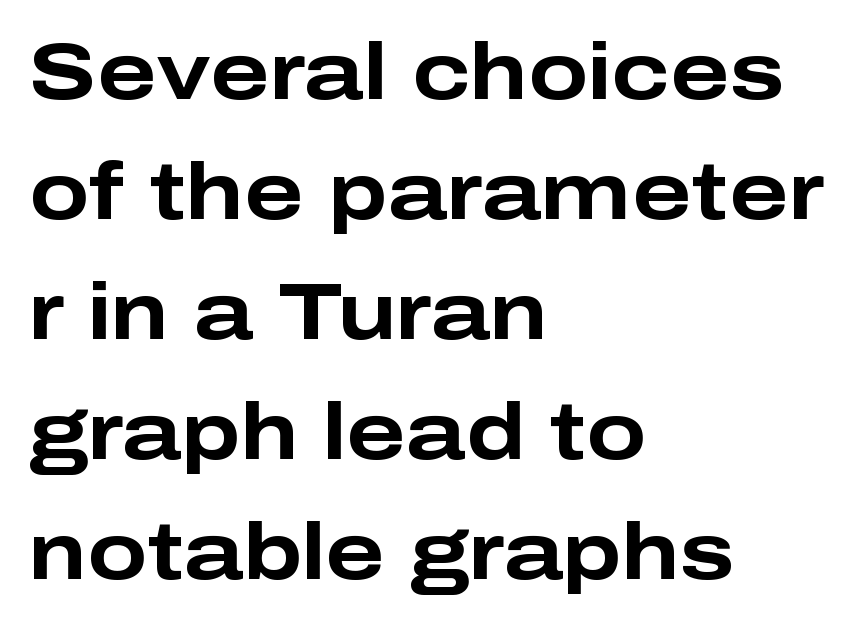
The image shows 79 px bold, wide sans-serif type, upright; set left-aligned, normal line spacing (1.52x), normal letter spacing, not underlined; low stroke contrast and a medium x-height.
